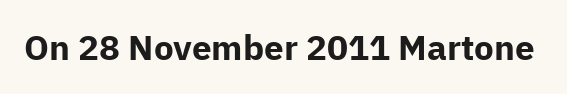
Tall strokes in this sample are plumb rather than angled. Varying glyph widths throughout — classic text-font behaviour. Default kerning and tracking; the words read as compact shapes. Its strokes are broad and dark, the hallmark of bold type. Quick note: underline off.
